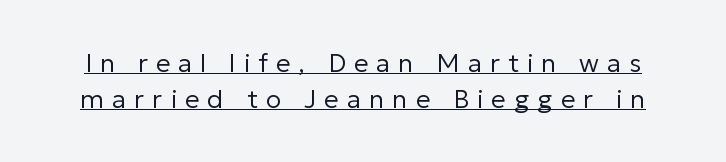
The sample's only ornament is a line tracing under the words. Vertically, the passage feels balanced, rows spaced as you'd expect. The tracking reads as deliberately expanded to a designer's eye. Do the letters lean? They stand straight. Weight: not bold — regular or lighter.
